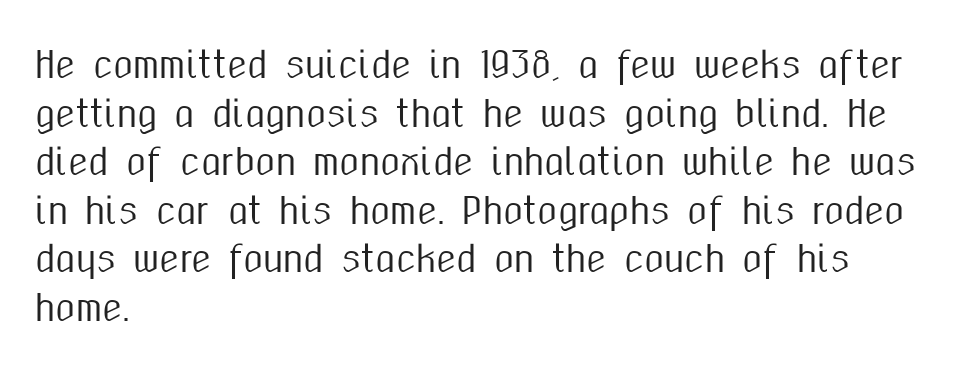
Q: Is the text italic (slanted)? A: No, it is upright.
Q: Is the typeface a serif or a sans-serif typeface? A: Sans-serif.
Q: Is the text underlined? A: No.
Q: How is the paragraph aligned? A: Left-aligned.
Q: Is the spacing between letters normal or unusually wide? A: Normal.
Q: Is the spacing between lines tight, normal or loose? A: Normal.
Q: Width (condensed, normal, or wide)? A: Condensed.
Q: Stroke contrast? A: Medium.
Q: x-height? A: Medium.
Q: Monospaced? A: No.
